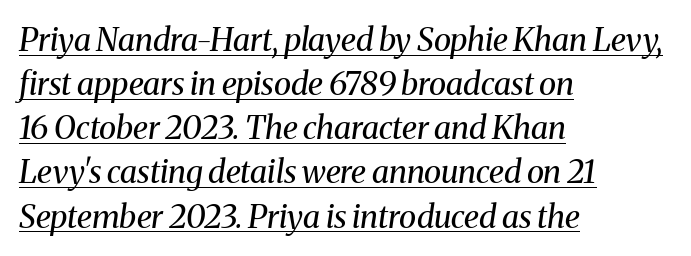
Look at the tracking — it's just the regular setting, nothing added. Notice how the stems are inclined rather than vertical — that's the hallmark of italics. Normally led — the rows are evenly, conventionally spaced. A continuous stroke trails under the words, as in a hyperlink.
